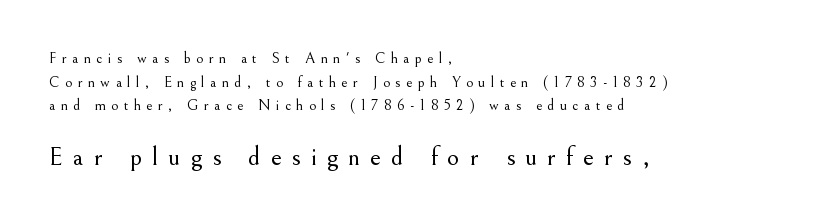
The image shows 27 px text type, upright; set left-aligned, normal line spacing (1.57x), unusually wide letter spacing (+0.37 em), not underlined; the second (bottom) block is 1.8x larger.
